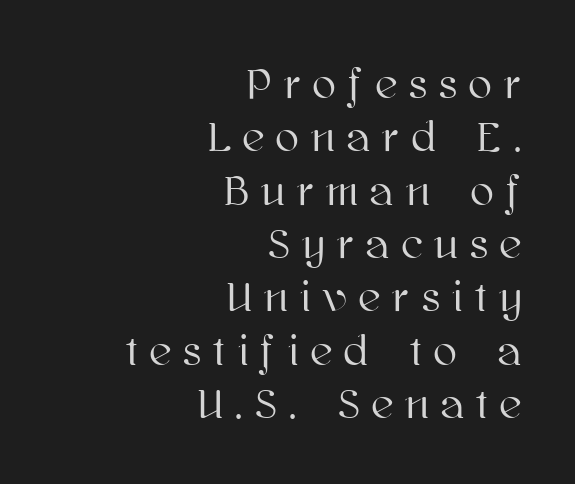
The image shows 43 px text type, upright; set right-aligned, line spacing 1.24x, unusually wide letter spacing (+0.29 em), not underlined; high stroke contrast and a medium x-height.
